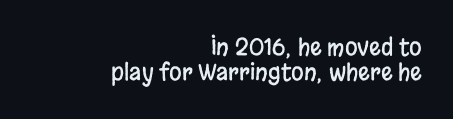
{"italic": "no", "underline": "no", "align": "right", "line_spacing": "tight", "line_spacing_ratio": 1.07, "letter_spacing": "normal", "letter_spacing_em": 0.0, "glyph_px": 23}
